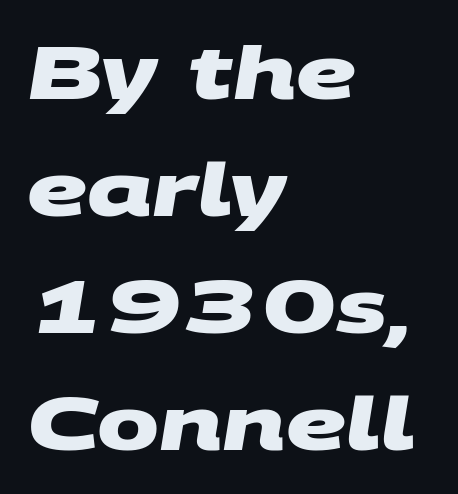
The image shows 74 px heavy, wide sans-serif type; set left-aligned, normal line spacing (1.58x), normal letter spacing, not underlined; medium stroke contrast and a large x-height.
